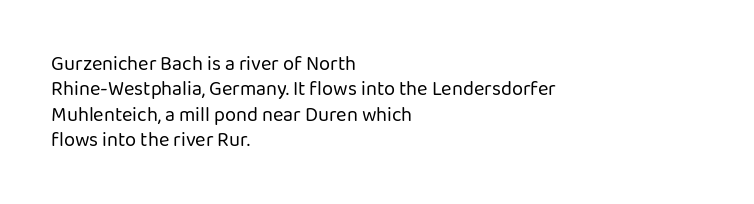
The rows are spaced the way most documents space them. Weight: in the light-to-regular range. Each word holds together tightly as a unit, with standard inter-letter gaps. Nobody drew a line under any word here.
